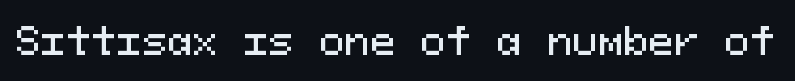
{"serif": "no", "italic": "no", "width": "normal", "stroke_contrast": "medium", "x_height": "medium", "monospaced": "yes", "underline": "no", "letter_spacing": "normal", "letter_spacing_em": 0.0, "glyph_px": 38}
